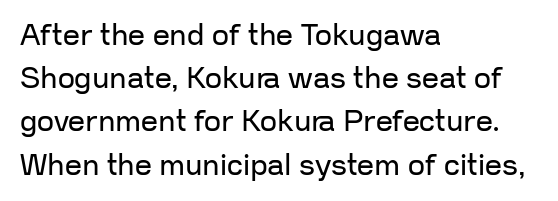
Q: Is the text bold? A: No.
Q: Is the text italic (slanted)? A: No, it is upright.
Q: Is the typeface a serif or a sans-serif typeface? A: Sans-serif.
Q: Is the text underlined? A: No.
Q: How is the paragraph aligned? A: Left-aligned.
Q: Is the spacing between letters normal or unusually wide? A: Normal.
Q: Is the spacing between lines tight, normal or loose? A: Normal.
Q: Width (condensed, normal, or wide)? A: Normal.
Q: Stroke contrast? A: Low.
Q: x-height? A: Medium.
Q: Monospaced? A: No.
